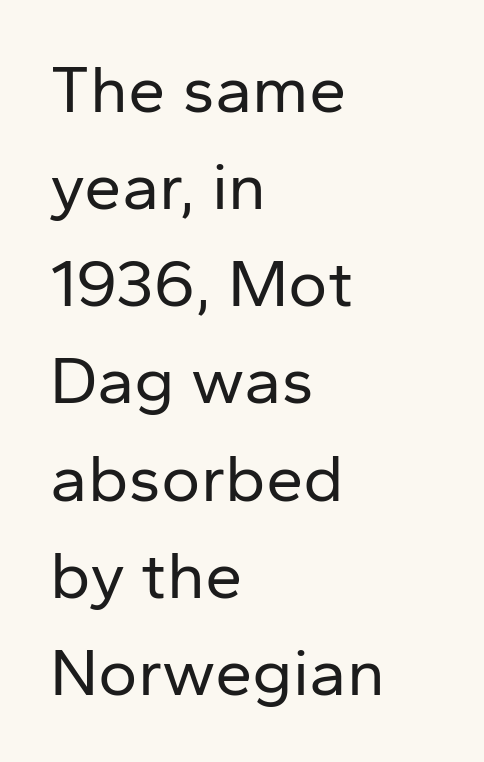
Clear beneath every line of the passage. These lines are set flush left with a ragged right edge. Rows of type keep a routine distance in the vertical direction. Glyph-to-glyph distance matches everyday printed text.
